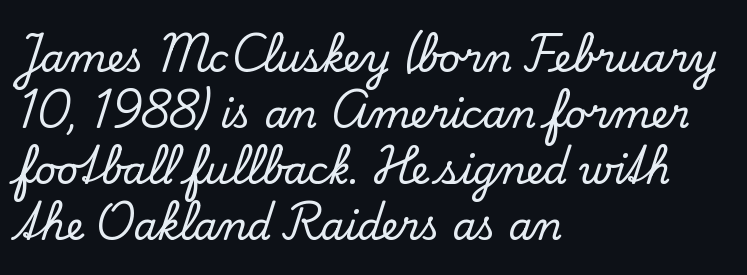
What stands out about the letter spacing? Nothing — it is the standard amount. Little horizontal feet cap the strokes, marking this as serif type. Each row of text sits above clean, open space. Proportional: the letters do not fall into vertical columns.
